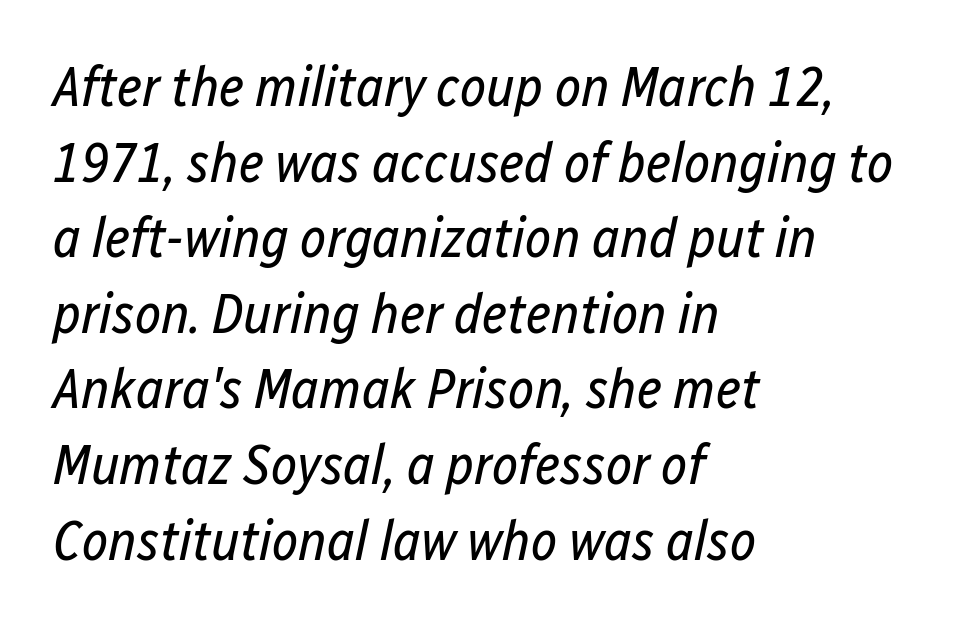
The image shows 56 px regular-weight, condensed type, italic (leaning right); set left-aligned, normal line spacing (1.35x), normal letter spacing, not underlined; low stroke contrast and a medium x-height.
